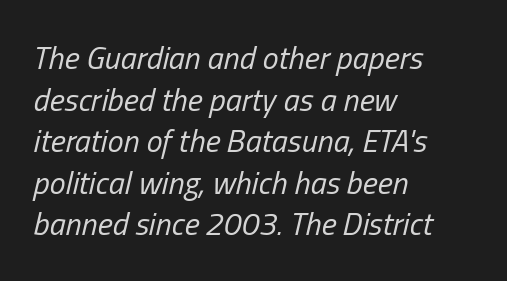
{"italic": "yes", "lean": "right", "slant_degrees": 13, "bold": "no", "weight": "regular", "width": "condensed", "stroke_contrast": "low", "x_height": "medium", "monospaced": "no", "underline": "no", "align": "left", "line_spacing": "normal", "line_spacing_ratio": 1.3, "letter_spacing": "normal", "letter_spacing_em": 0.0, "glyph_px": 32}
